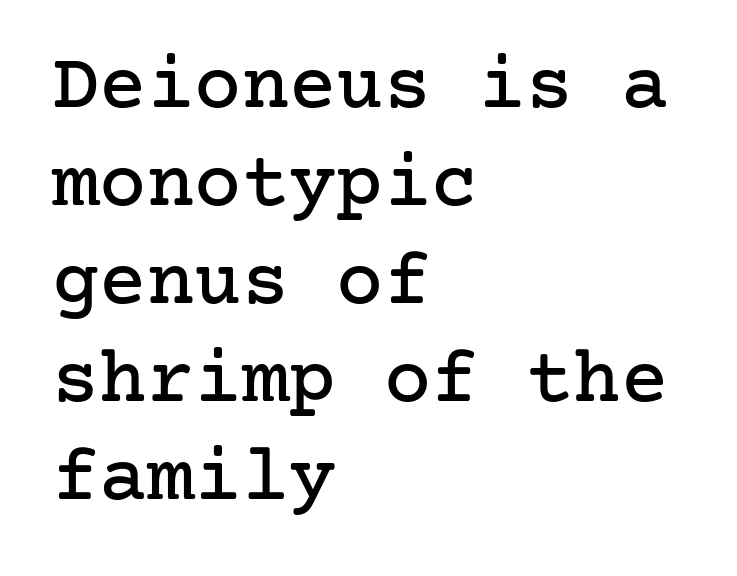
The image shows 79 px serif type, upright; set left-aligned, line spacing 1.24x, normal letter spacing, not underlined; low stroke contrast and a medium x-height.
